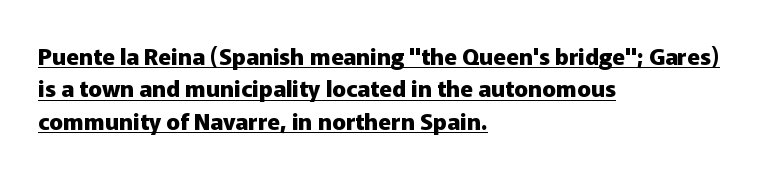
The face used here has the dense, thick strokes of a bold. In terms of letterspacing, this is plain default setting. This sample carries an underscore along the baseline area. The vertical gap from one line to the next is medium.
